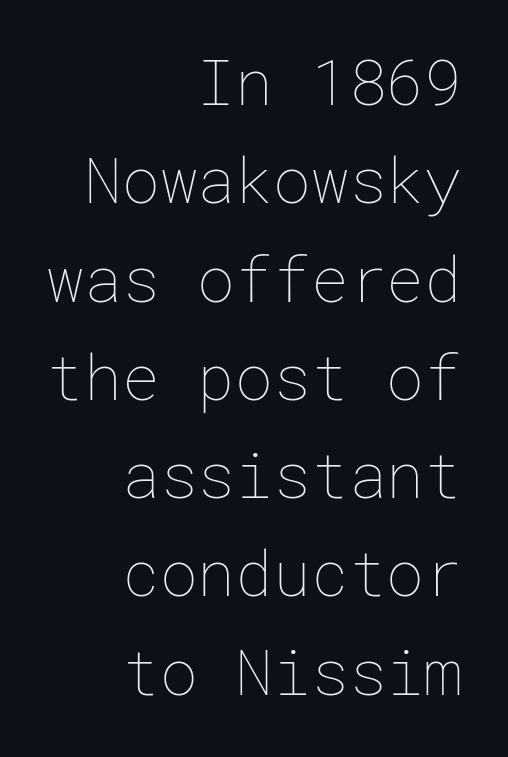
Q: Is the text bold? A: No.
Q: Is the text italic (slanted)? A: No, it is upright.
Q: Is the text underlined? A: No.
Q: How is the paragraph aligned? A: Right-aligned.
Q: Is the spacing between letters normal or unusually wide? A: Normal.
Q: Is the spacing between lines tight, normal or loose? A: Normal.
Q: Width (condensed, normal, or wide)? A: Normal.
Q: Stroke contrast? A: Low.
Q: x-height? A: Medium.
